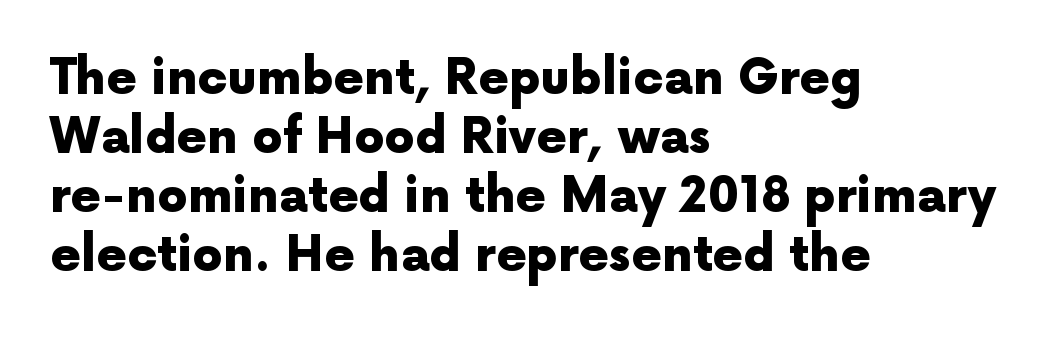
{"serif": "no", "italic": "no", "bold": "yes", "weight": "heavy", "width": "normal", "x_height": "medium", "monospaced": "no", "underline": "no", "align": "left", "line_spacing_ratio": 1.23, "letter_spacing": "normal", "letter_spacing_em": 0.0, "glyph_px": 48}
